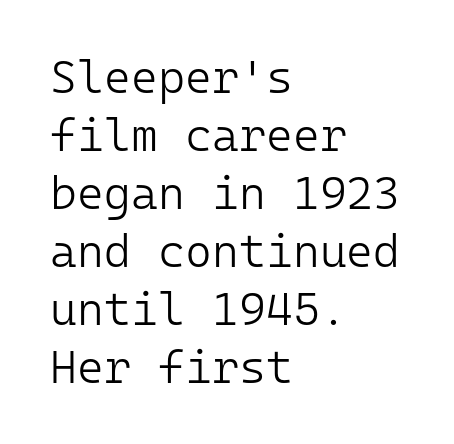
The image shows 46 px light sans-serif type, upright, monospaced; set left-aligned, normal line spacing (1.26x), normal letter spacing, not underlined; low stroke contrast and a medium x-height.
